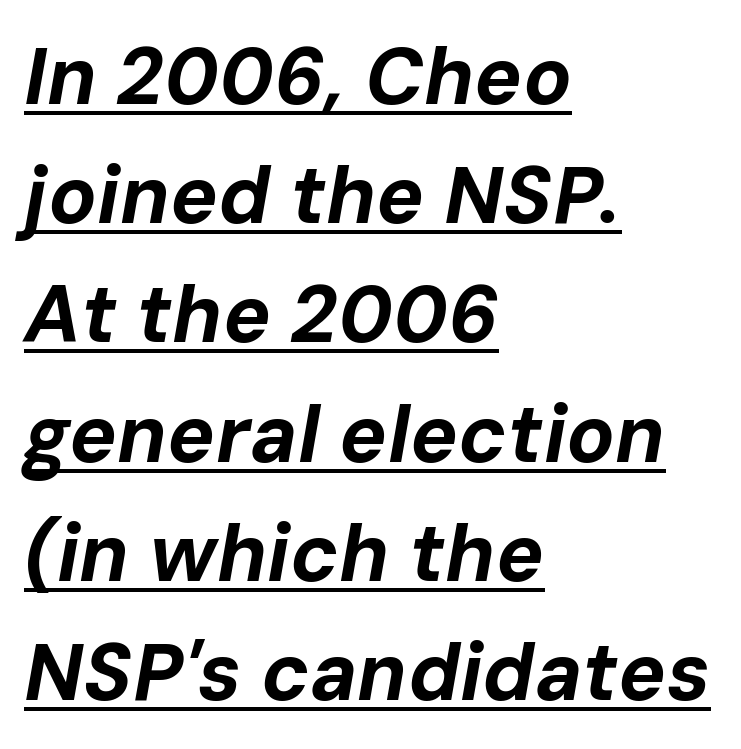
Q: Is the text bold? A: Yes.
Q: Is the text italic (slanted)? A: Yes, it leans right by about 10 degrees.
Q: Is the text underlined? A: Yes.
Q: How is the paragraph aligned? A: Left-aligned.
Q: Is the spacing between letters normal or unusually wide? A: Normal.
Q: Is the spacing between lines tight, normal or loose? A: Normal.
Q: Width (condensed, normal, or wide)? A: Normal.
Q: Stroke contrast? A: Low.
Q: x-height? A: Medium.
Q: Monospaced? A: No.
